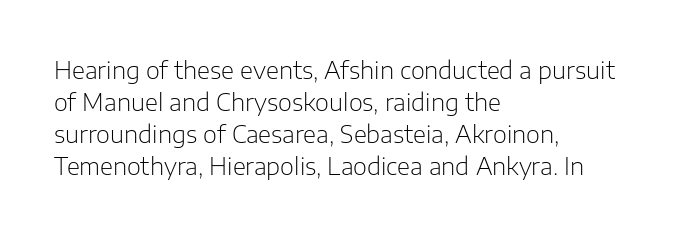
The image shows 24 px text type, upright; set left-aligned, normal line spacing (1.33x), normal letter spacing, not underlined.
